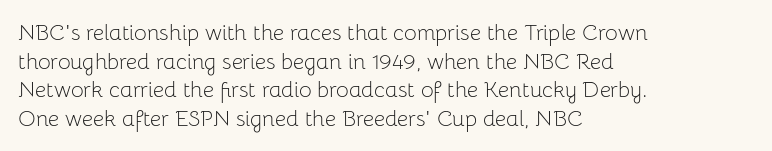
Check the space under the baseline: it is left empty. Characters follow at the spacing the type designer built in. These glyphs show unthickened strokes, regular width or finer. This is the regular roman posture of the typeface. A typesetter would call this leading conventional body-copy spacing. The compositor pushed each line to the left boundary.
